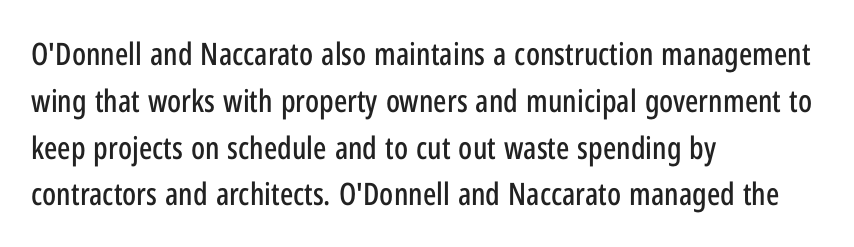
This rendering uses left alignment, leaving the right contour irregular. Between one letter and the next there's only the usual sliver of space. The rendering uses natural spacing where letterforms have individual widths. The foot of each line stays bare and open.
